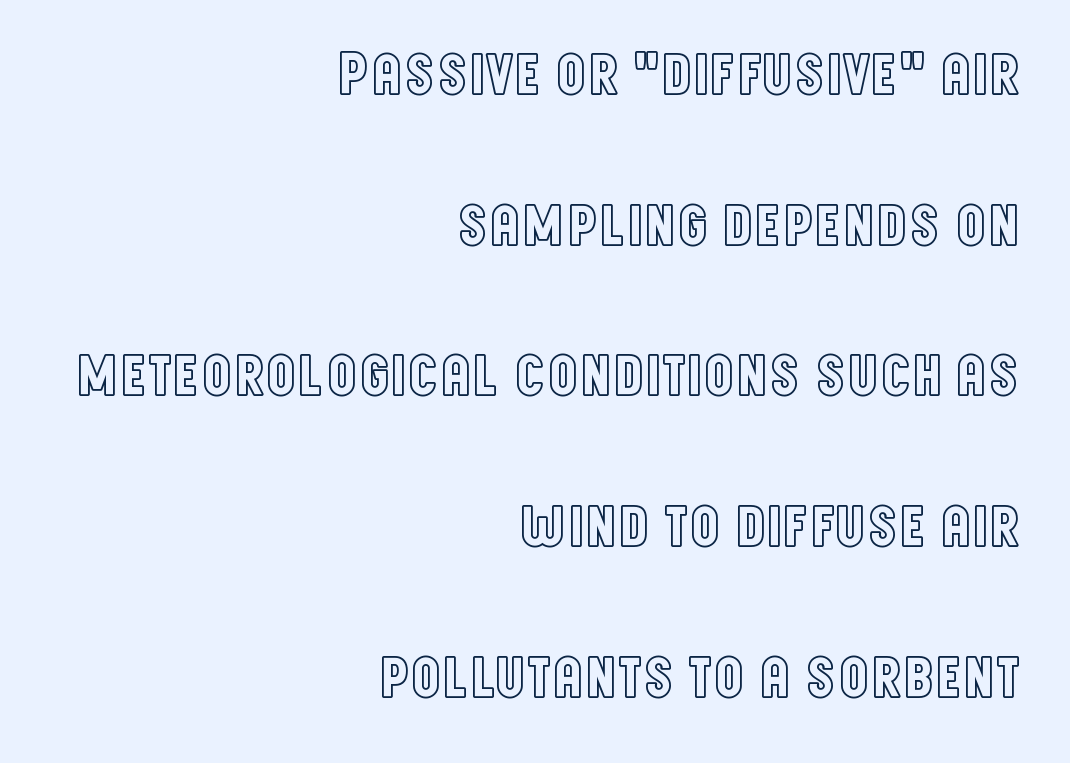
Q: Is the text italic (slanted)? A: No, it is upright.
Q: Is the text underlined? A: No.
Q: How is the paragraph aligned? A: Right-aligned.
Q: Is the spacing between letters normal or unusually wide? A: Normal.
Q: Is the spacing between lines tight, normal or loose? A: Loose.
Q: Width (condensed, normal, or wide)? A: Condensed.
Q: x-height? A: Large.
Q: Monospaced? A: No.
